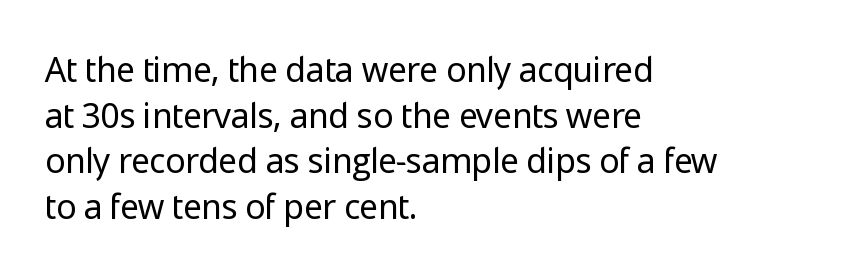
The image shows 34 px regular-weight sans-serif type, upright; set left-aligned, normal line spacing (1.34x), normal letter spacing, not underlined; low stroke contrast and a medium x-height.
